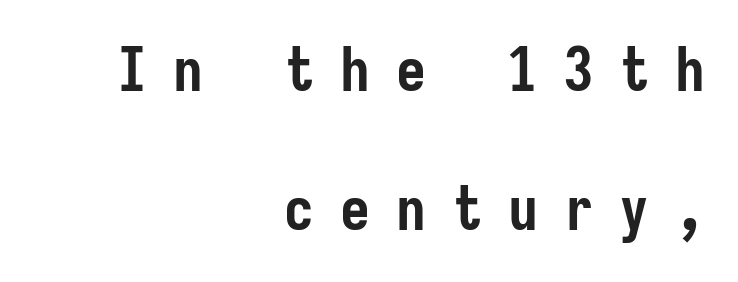
Q: Is the text bold? A: Yes.
Q: Is the text italic (slanted)? A: No, it is upright.
Q: Is the typeface a serif or a sans-serif typeface? A: Sans-serif.
Q: Is the text underlined? A: No.
Q: How is the paragraph aligned? A: Right-aligned.
Q: Is the spacing between letters normal or unusually wide? A: Unusually wide.
Q: Is the spacing between lines tight, normal or loose? A: Loose.
Q: Width (condensed, normal, or wide)? A: Condensed.
Q: Stroke contrast? A: Low.
Q: x-height? A: Medium.
Q: Monospaced? A: Yes.
